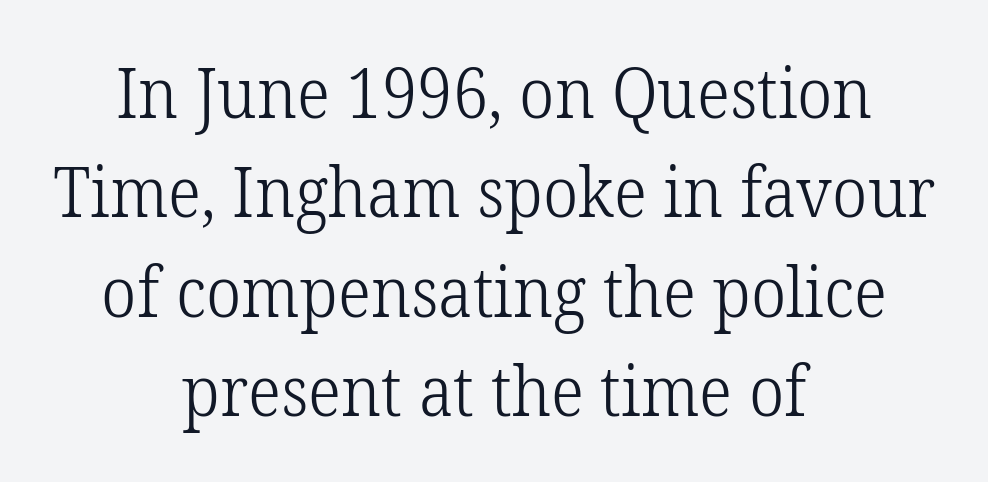
{"serif": "yes", "italic": "no", "bold": "no", "weight": "light", "width": "normal", "stroke_contrast": "low", "x_height": "medium", "monospaced": "no", "underline": "no", "align": "center", "line_spacing": "normal", "line_spacing_ratio": 1.44, "letter_spacing": "normal", "letter_spacing_em": 0.0, "glyph_px": 69}
